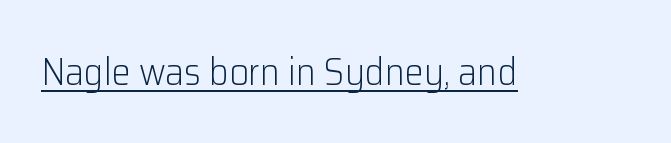
The image shows 38 px light sans-serif type, upright; set normal letter spacing, underlined; low stroke contrast and a medium x-height.
